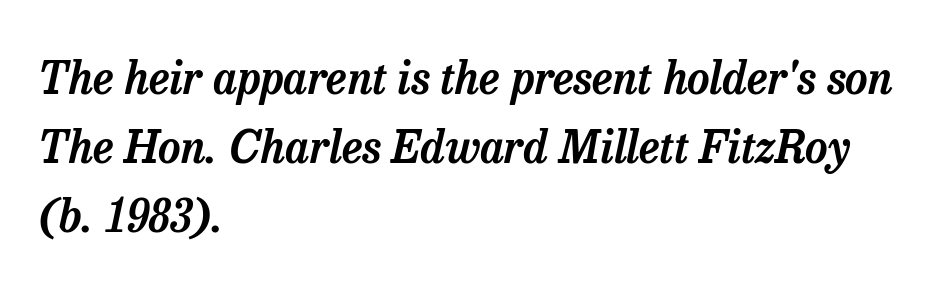
One glance says typical: line gaps are just what's usual. Each letter keeps its own natural width here, so spacing adapts to shape. Lines of text with bare space underneath. The passage shown has conventional tracking throughout.
